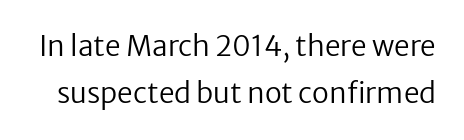
{"serif": "no", "italic": "no", "bold": "no", "weight": "regular", "width": "normal", "stroke_contrast": "low", "x_height": "medium", "monospaced": "no", "underline": "no", "line_spacing": "normal", "line_spacing_ratio": 1.68, "letter_spacing": "normal", "letter_spacing_em": 0.0, "glyph_px": 28}
